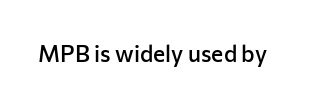
{"italic": "no", "bold": "semi", "underline": "no", "letter_spacing": "normal", "letter_spacing_em": 0.0, "glyph_px": 23}
